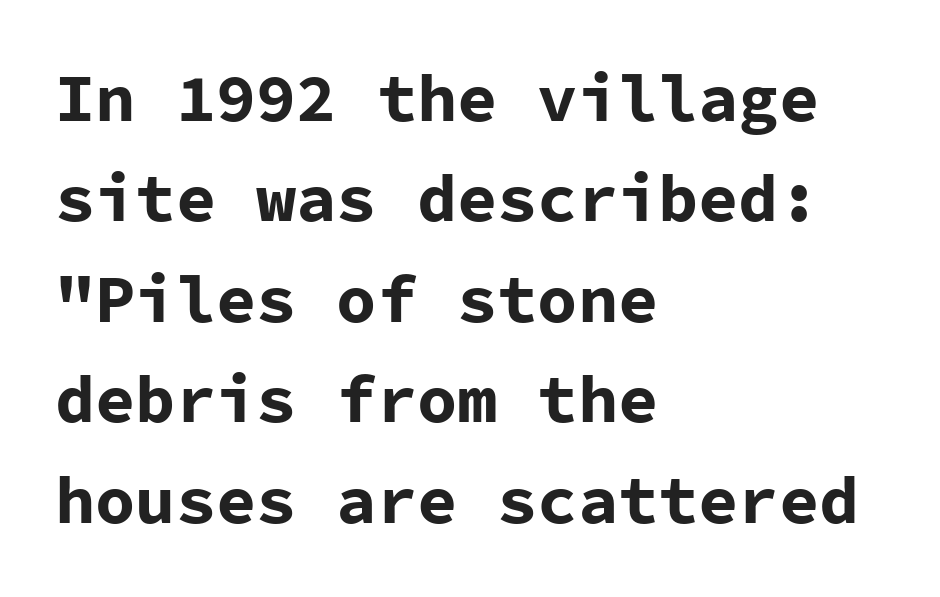
The image shows 67 px bold sans-serif type, upright, monospaced; set left-aligned, normal line spacing (1.5x), normal letter spacing, not underlined; low stroke contrast and a medium x-height.
